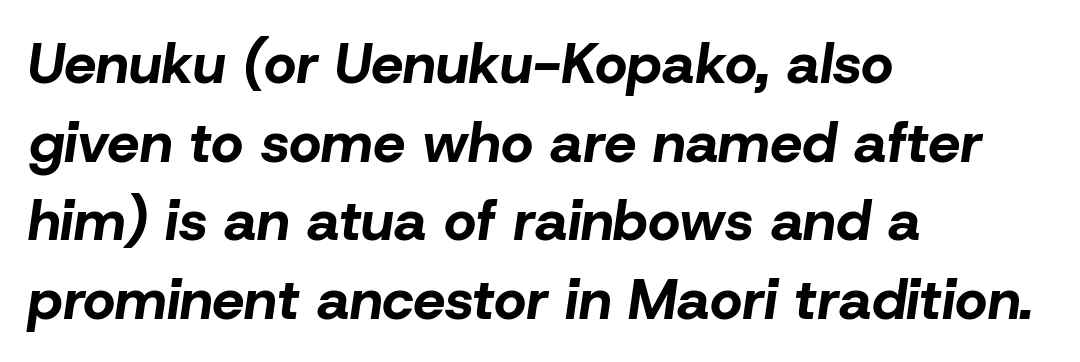
Q: Is the text bold? A: Yes.
Q: Is the text italic (slanted)? A: Yes, it leans right by about 8 degrees.
Q: Is the text underlined? A: No.
Q: How is the paragraph aligned? A: Left-aligned.
Q: Is the spacing between letters normal or unusually wide? A: Normal.
Q: Is the spacing between lines tight, normal or loose? A: Normal.
Q: Width (condensed, normal, or wide)? A: Normal.
Q: Stroke contrast? A: Low.
Q: x-height? A: Medium.
Q: Monospaced? A: No.
